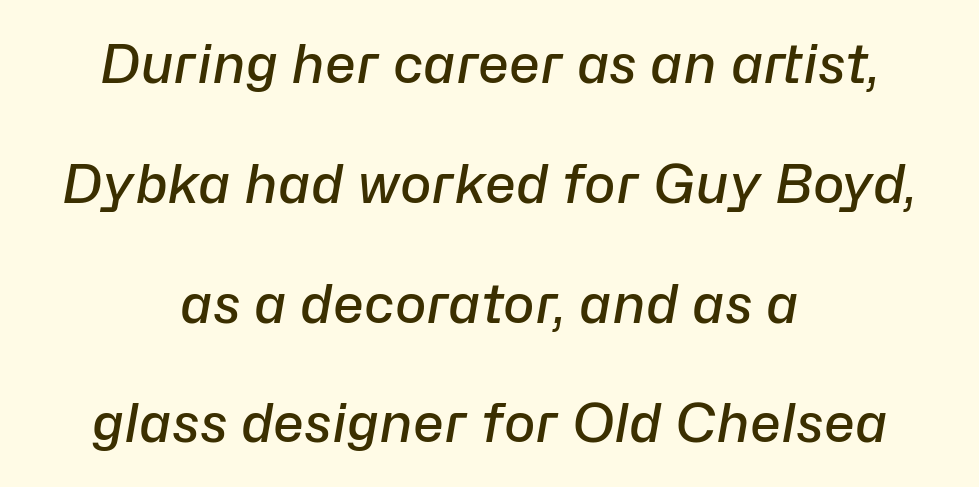
The image shows 53 px semibold type, italic (leaning right); set centered, loose line spacing (2.26x), normal letter spacing, not underlined; low stroke contrast and a medium x-height.
